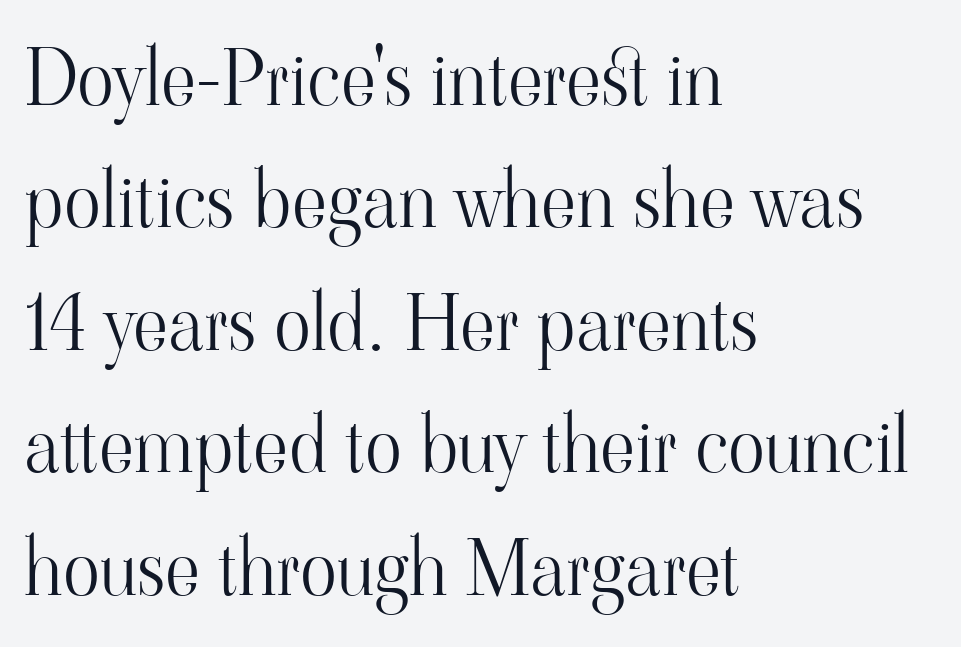
The image shows 77 px light serif type, upright; set left-aligned, normal line spacing (1.59x), normal letter spacing, not underlined; high stroke contrast and a small x-height.
